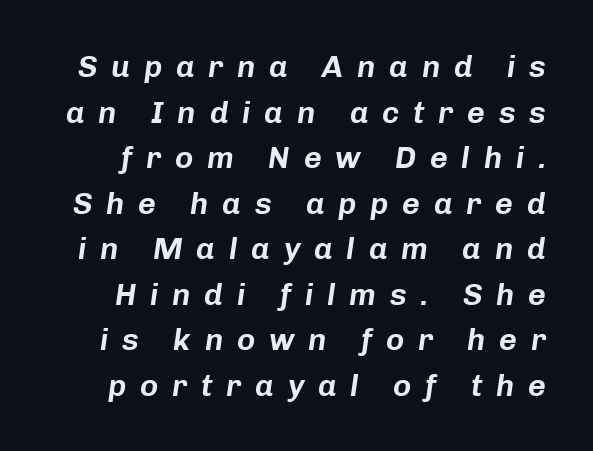
The image shows 31 px text type, italic (leaning right); set normal line spacing (1.47x), unusually wide letter spacing (+0.44 em), not underlined; low stroke contrast and a medium x-height.
